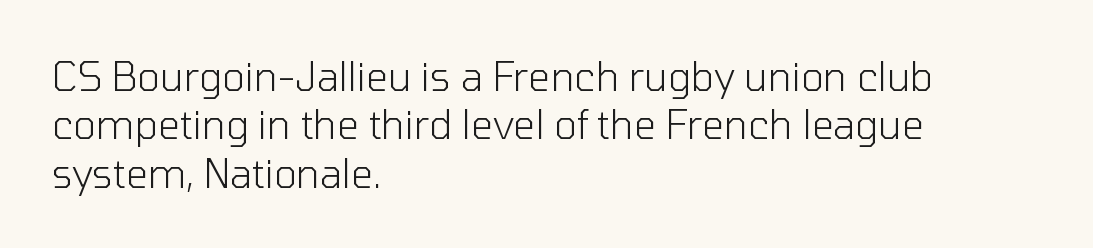
{"serif": "no", "italic": "no", "bold": "no", "weight": "light", "width": "normal", "stroke_contrast": "low", "x_height": "medium", "monospaced": "no", "underline": "no", "align": "left", "line_spacing_ratio": 1.24, "letter_spacing": "normal", "letter_spacing_em": 0.0, "glyph_px": 39}
